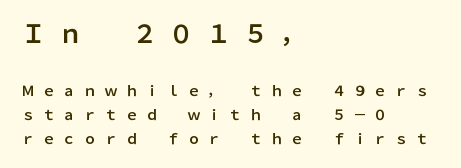
Q: Is the text italic (slanted)? A: No, it is upright.
Q: Is the text underlined? A: No.
Q: How is the paragraph aligned? A: Left-aligned.
Q: Is the spacing between letters normal or unusually wide? A: Unusually wide.
Q: Is the spacing between lines tight, normal or loose? A: Normal.
Q: Which block of text is set in a larger size, the first (top) or the second (bottom)? A: The first (top) one.
